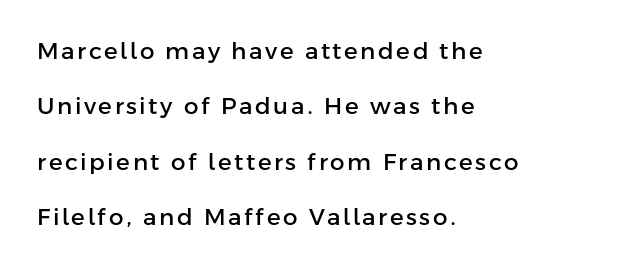
The image shows 23 px text type, upright; set left-aligned, loose line spacing (2.41x), not underlined.
